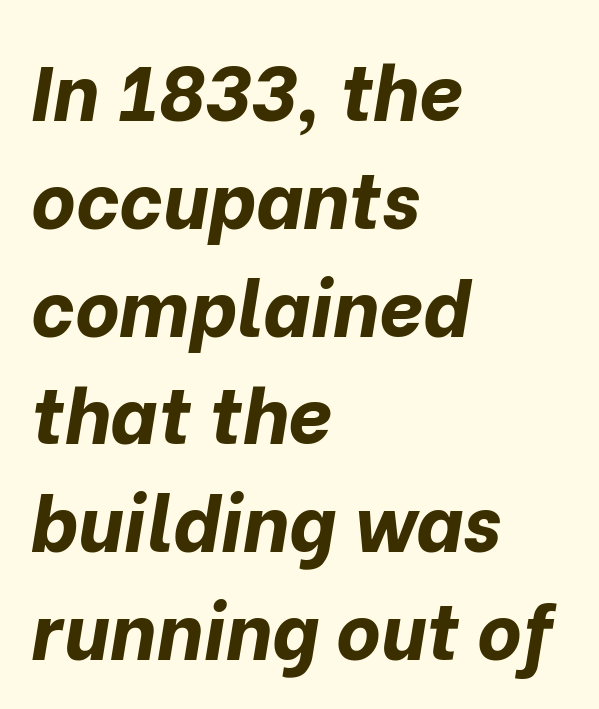
Words appear dense and cohesive because spacing is normal. The whole block is typeset with a tilt. Honestly, the row spacing looks completely unremarkable. The characters look thick and weighty, a clear bold. Clear beneath every line of the passage.
